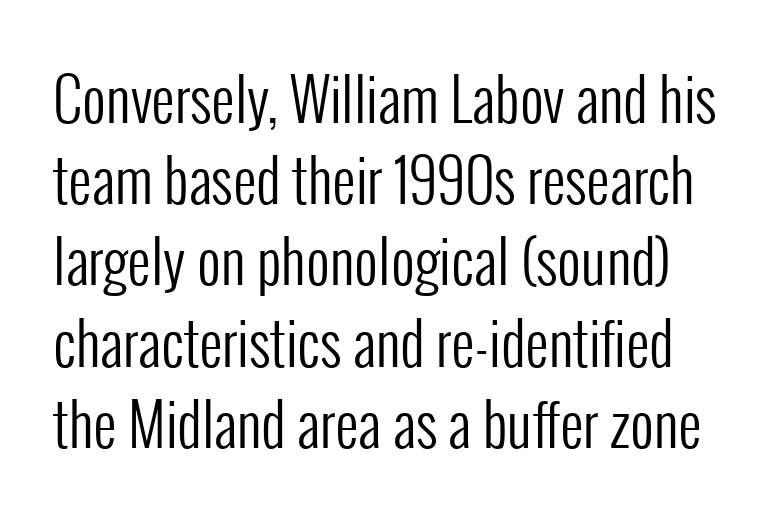
{"serif": "no", "italic": "no", "bold": "no", "weight": "regular", "width": "condensed", "stroke_contrast": "low", "x_height": "medium", "monospaced": "no", "underline": "no", "line_spacing": "normal", "line_spacing_ratio": 1.4, "letter_spacing": "normal", "letter_spacing_em": 0.0, "glyph_px": 58}
